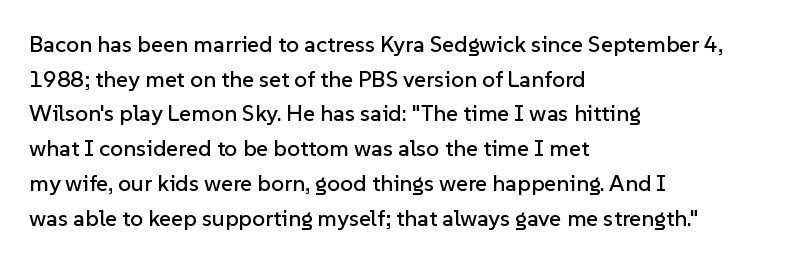
Students, observe: this is what conventionally led text looks like. Has an underline been added? It has not. Words appear dense and cohesive because spacing is normal. If you drew a ruler down the left edge, every line would touch it.
